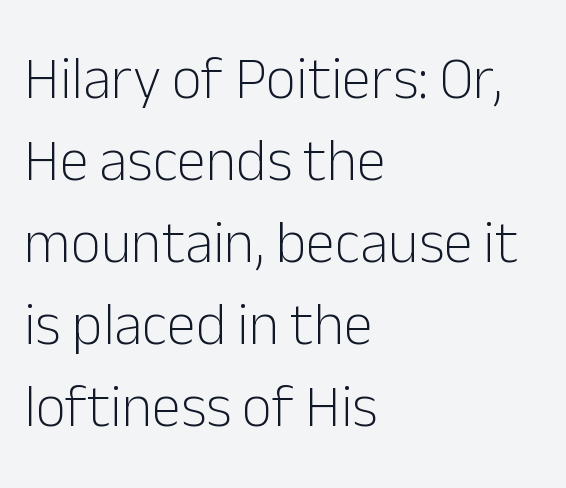
The image shows 59 px light sans-serif type, upright; set left-aligned, normal line spacing (1.39x), normal letter spacing, not underlined; low stroke contrast and a medium x-height.
